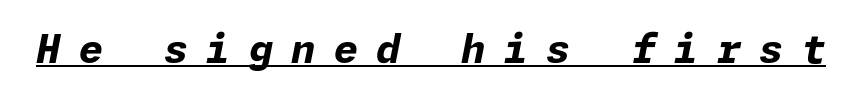
Honestly, the letter spacing is so wide it's the main thing you notice. There's an unmistakable incline to the writing here. Does the weight exceed regular? Yes, all the way to bold. The typesetter has applied underlining to the passage shown.
